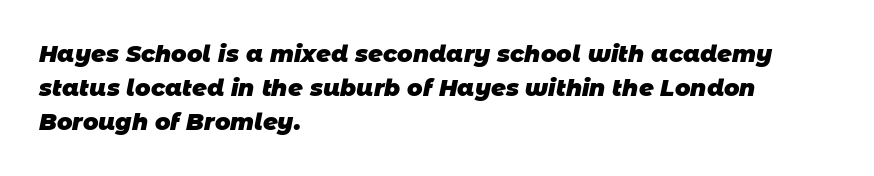
Q: Is the text bold? A: Yes.
Q: Is the text underlined? A: No.
Q: How is the paragraph aligned? A: Left-aligned.
Q: Is the spacing between letters normal or unusually wide? A: Normal.
Q: Is the spacing between lines tight, normal or loose? A: Normal.
